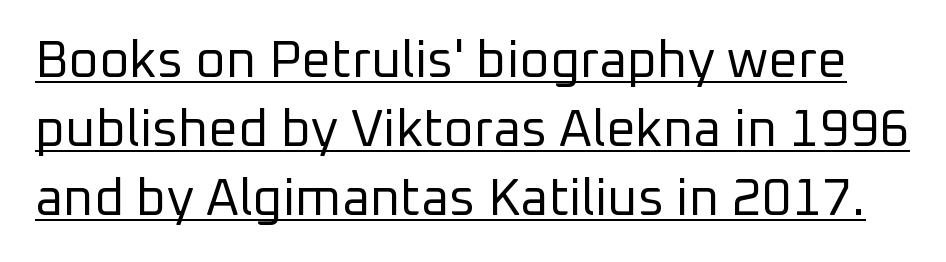
The image shows 52 px regular-weight sans-serif type, upright; set normal line spacing (1.33x), normal letter spacing, underlined; low stroke contrast and a medium x-height.
